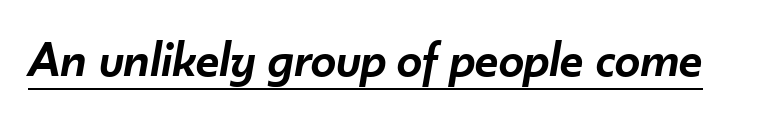
{"italic": "yes", "lean": "right", "slant_degrees": 10, "bold": "semi", "weight": "semibold", "width": "normal", "stroke_contrast": "low", "x_height": "small", "monospaced": "no", "underline": "yes", "letter_spacing": "normal", "letter_spacing_em": 0.0, "glyph_px": 51}
